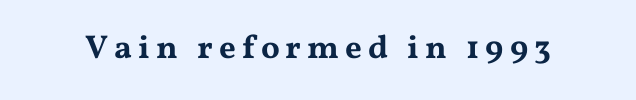
The image shows 33 px wide serif type, upright; set not underlined; medium stroke contrast and a medium x-height.
